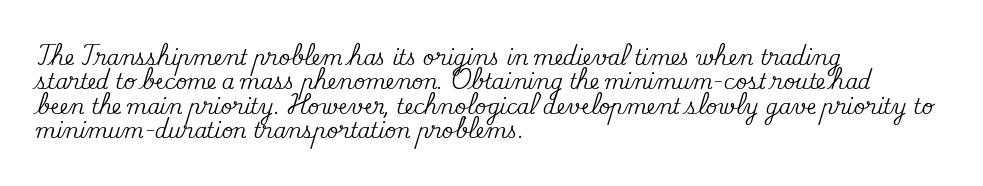
Q: Is the text italic (slanted)? A: Yes.
Q: Is the text underlined? A: No.
Q: How is the paragraph aligned? A: Left-aligned.
Q: Is the spacing between letters normal or unusually wide? A: Normal.
